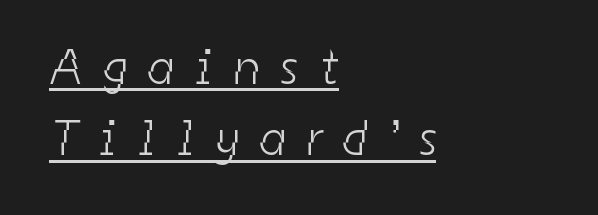
Students, note that the glyphs here are deliberately spaced far apart. This sample has the flowing, uneven cadence of proportional lettering. Compared with undecorated copy, this sample adds a rule below the words. Honestly, the row spacing looks completely unremarkable.
